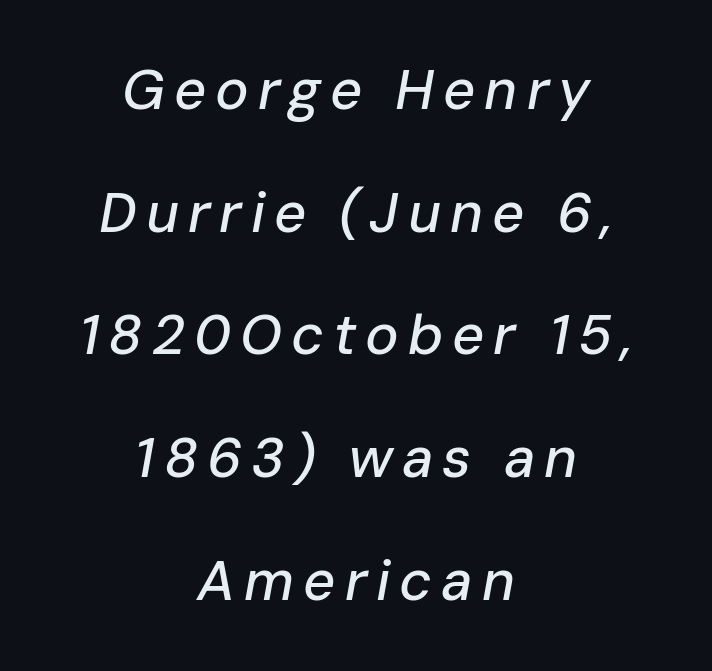
{"italic": "yes", "lean": "right", "slant_degrees": 10, "width": "normal", "stroke_contrast": "low", "x_height": "medium", "monospaced": "no", "underline": "no", "align": "center", "line_spacing": "loose", "line_spacing_ratio": 2.19, "glyph_px": 56}
